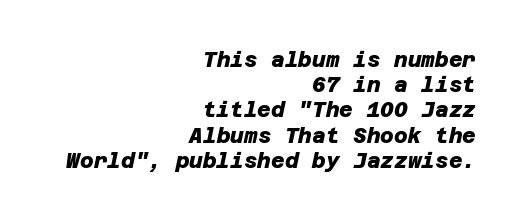
The image shows 21 px bold type; set right-aligned, line spacing 1.2x, normal letter spacing, not underlined.
